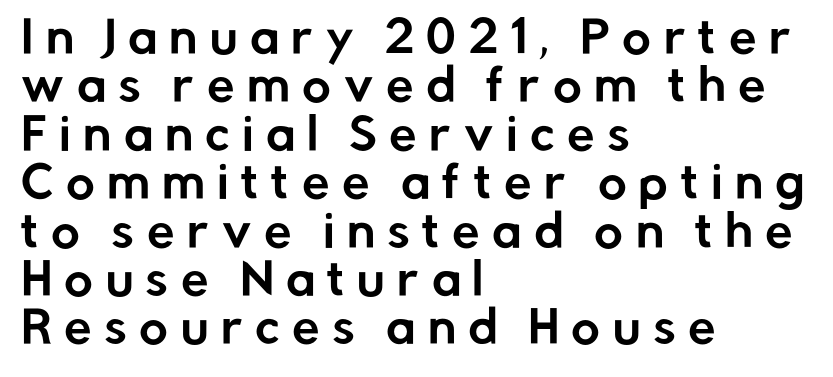
The image shows 44 px sans-serif type, upright; set left-aligned, tight line spacing (1.1x), unusually wide letter spacing (+0.28 em), not underlined; low stroke contrast and a medium x-height.
